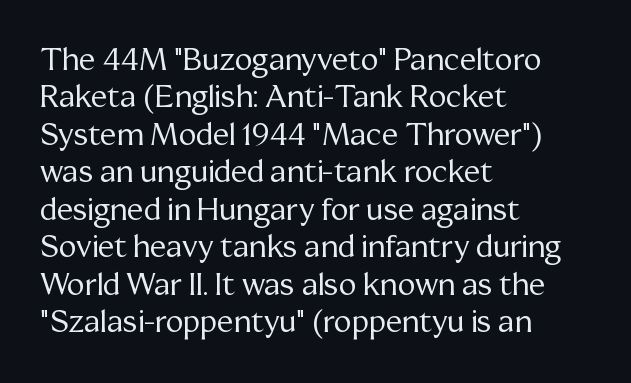
{"serif": "yes", "italic": "no", "bold": "no", "weight": "regular", "width": "normal", "stroke_contrast": "medium", "x_height": "medium", "monospaced": "no", "underline": "no", "align": "left", "line_spacing": "normal", "line_spacing_ratio": 1.25, "letter_spacing": "normal", "letter_spacing_em": 0.0, "glyph_px": 30}
